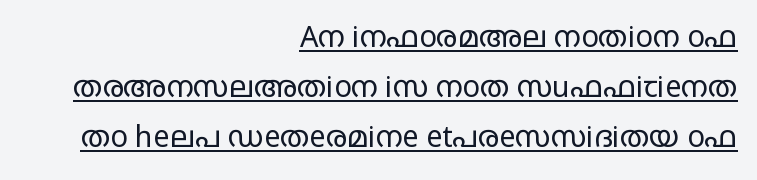
Do the characters align in a grid? No, the font is proportional. Somebody hit Ctrl+U on this one — the words are underlined. Do the letters lean? They stand straight. Caption: multi-line text, flush right, ragged left. There is no visible air inserted between adjacent glyphs. This sample uses a sans-serif face.
